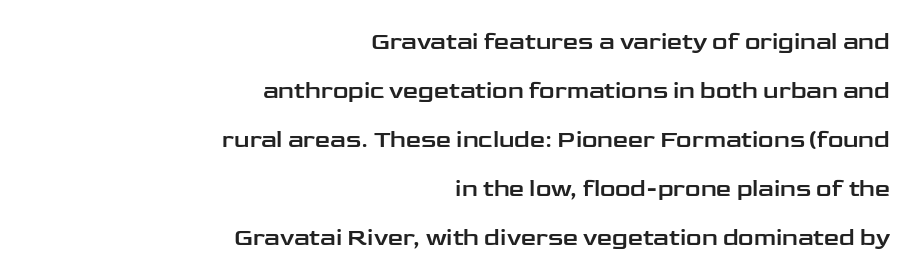
A great deal of white space separates one row of letters from the next. The glyphs are unaccompanied by any horizontal stroke below them. This rendering uses right alignment, leaving the left contour irregular. Characters follow at the spacing the type designer built in. Every stem runs plumb, perpendicular to the baseline.
